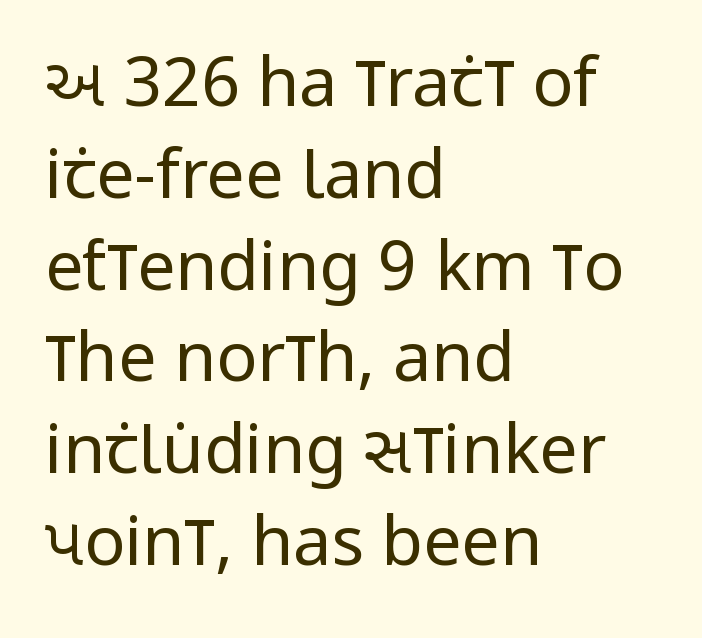
This sample uses a sans-serif face. Honestly, the letter spacing is just normal — you wouldn't notice it. Beneath every word, the page is bare. On a weight scale, this lands at 450 or below.
